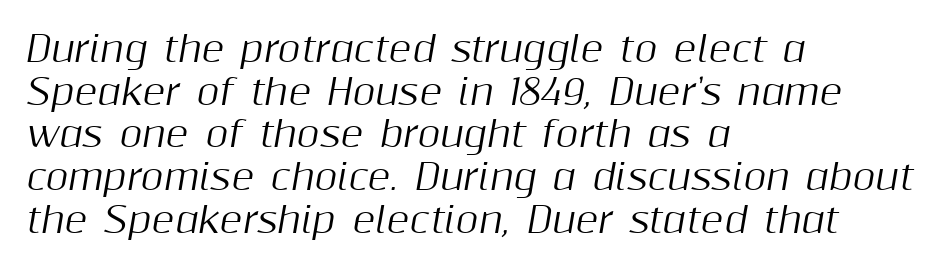
Q: Is the text italic (slanted)? A: Yes, it leans right by about 10 degrees.
Q: Is the text underlined? A: No.
Q: How is the paragraph aligned? A: Left-aligned.
Q: Is the spacing between letters normal or unusually wide? A: Normal.
Q: Width (condensed, normal, or wide)? A: Normal.
Q: Stroke contrast? A: Medium.
Q: x-height? A: Medium.
Q: Monospaced? A: No.
